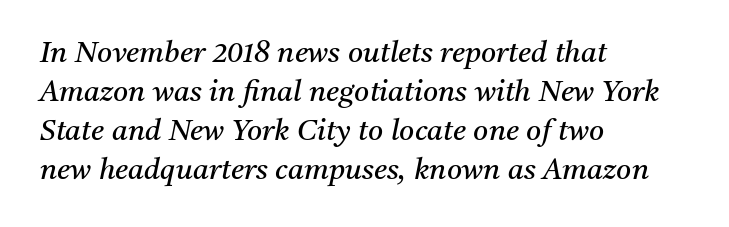
The image shows 29 px regular-weight serif type, italic (leaning right); set left-aligned, normal line spacing (1.34x), normal letter spacing, not underlined; medium stroke contrast and a medium x-height.
